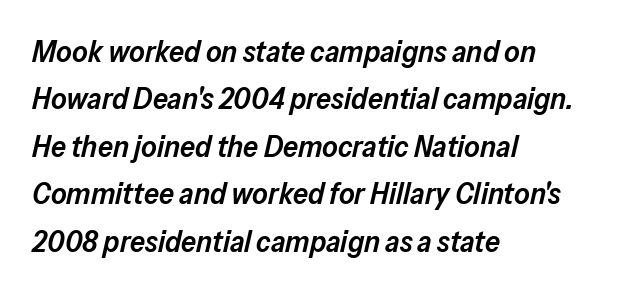
{"italic": "yes", "lean": "right", "slant_degrees": 13, "bold": "semi", "weight": "semibold", "width": "normal", "stroke_contrast": "low", "x_height": "medium", "monospaced": "no", "underline": "no", "align": "left", "line_spacing": "normal", "line_spacing_ratio": 1.58, "letter_spacing": "normal", "letter_spacing_em": 0.0, "glyph_px": 30}
